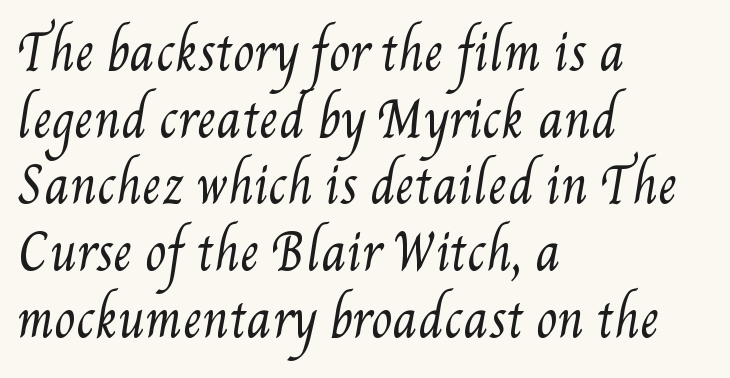
Q: Is the text bold? A: No.
Q: Is the text underlined? A: No.
Q: How is the paragraph aligned? A: Left-aligned.
Q: Is the spacing between letters normal or unusually wide? A: Normal.
Q: Is the spacing between lines tight, normal or loose? A: Normal.
Q: Width (condensed, normal, or wide)? A: Condensed.
Q: Stroke contrast? A: Medium.
Q: x-height? A: Small.
Q: Monospaced? A: No.
